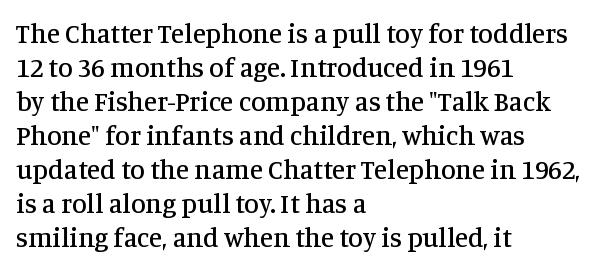
{"italic": "no", "underline": "no", "align": "left", "line_spacing": "normal", "line_spacing_ratio": 1.26, "letter_spacing": "normal", "letter_spacing_em": 0.0, "glyph_px": 27}
